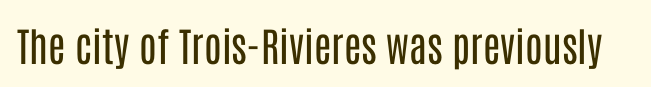
{"serif": "no", "italic": "no", "bold": "no", "weight": "regular", "width": "condensed", "stroke_contrast": "low", "x_height": "large", "monospaced": "no", "underline": "no", "letter_spacing": "normal", "letter_spacing_em": 0.0, "glyph_px": 40}
